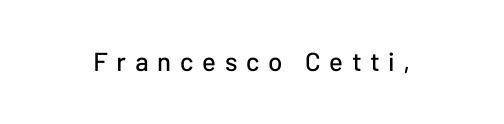
The image shows 26 px text type, upright; set unusually wide letter spacing (+0.33 em), not underlined.
